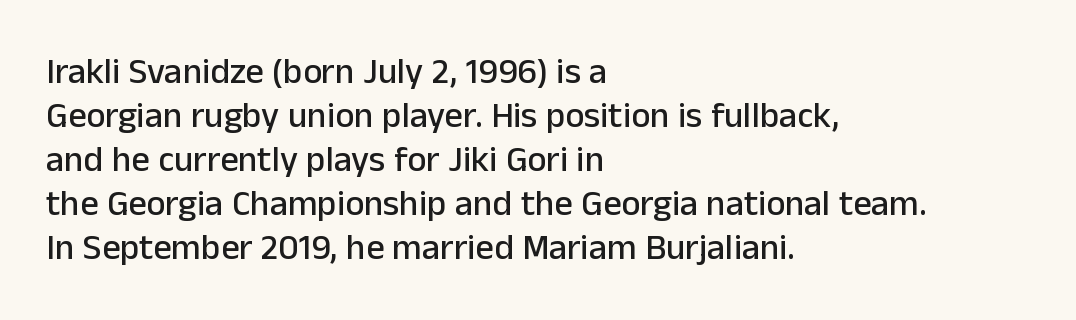
Q: Is the text italic (slanted)? A: No, it is upright.
Q: Is the typeface a serif or a sans-serif typeface? A: Sans-serif.
Q: Is the text underlined? A: No.
Q: How is the paragraph aligned? A: Left-aligned.
Q: Is the spacing between letters normal or unusually wide? A: Normal.
Q: Width (condensed, normal, or wide)? A: Normal.
Q: Stroke contrast? A: Low.
Q: x-height? A: Medium.
Q: Monospaced? A: No.
